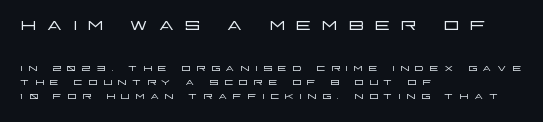
{"italic": "no", "bold": "no", "underline": "no", "align": "left", "line_spacing": "tight", "line_spacing_ratio": 1.0, "letter_spacing": "wide", "letter_spacing_em": 0.38, "larger_block": "first", "size_ratio": 1.79, "glyph_px": 25}
